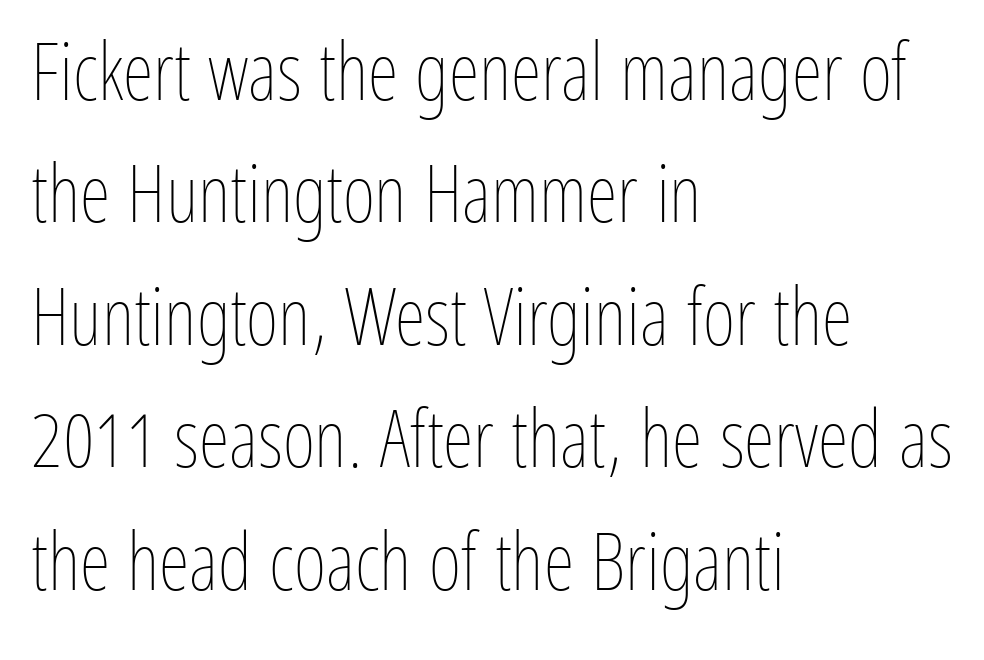
{"italic": "no", "bold": "no", "weight": "thin", "width": "condensed", "stroke_contrast": "low", "x_height": "medium", "monospaced": "no", "underline": "no", "align": "left", "line_spacing": "normal", "line_spacing_ratio": 1.55, "letter_spacing": "normal", "letter_spacing_em": 0.0, "glyph_px": 79}
